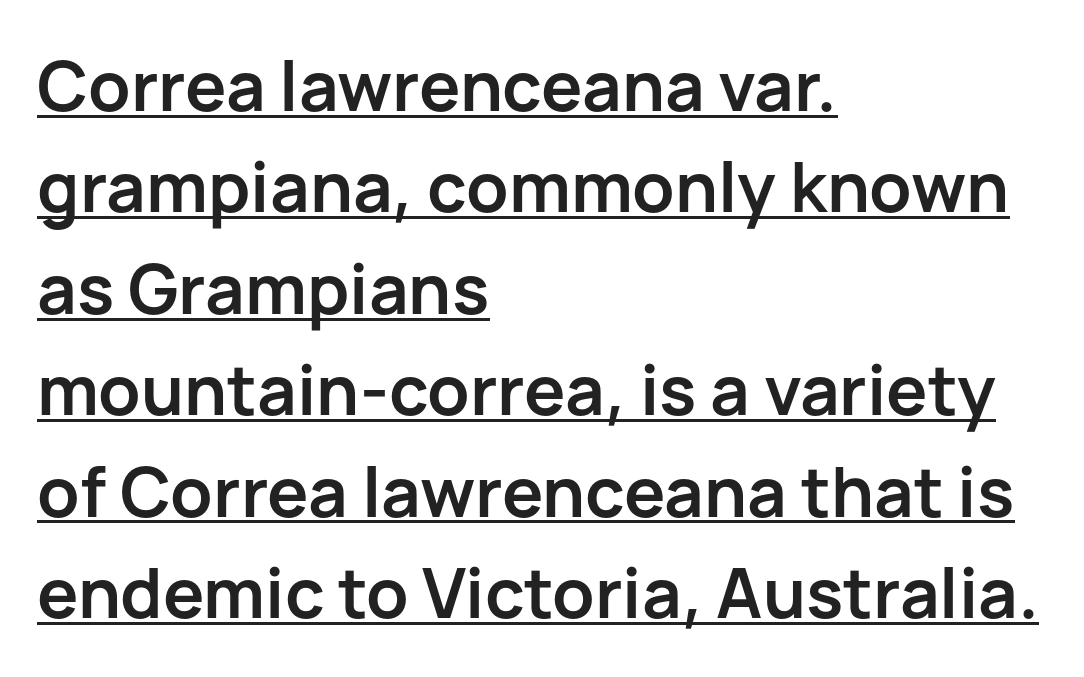
The image shows 69 px semibold sans-serif type, upright; set left-aligned, normal line spacing (1.47x), normal letter spacing, underlined; low stroke contrast and a medium x-height.
